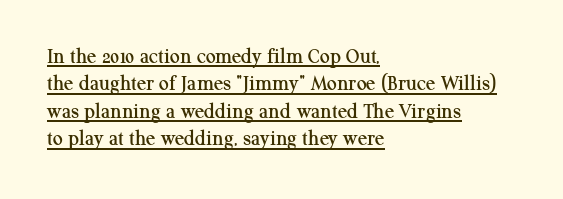
Notice how the stems are strictly vertical — no italics here. The lines in this sample share a left origin and differ only in where they stop. The string is rendered with underlining switched on. Short note: letters normally spaced. Successive baselines arrive at the customary interval.
